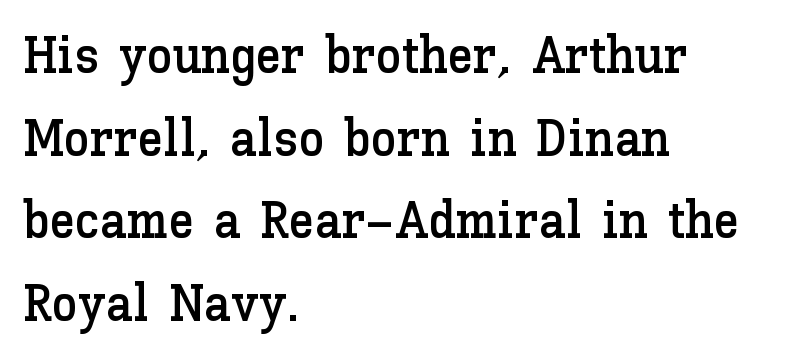
{"italic": "no", "width": "normal", "stroke_contrast": "low", "x_height": "medium", "monospaced": "no", "underline": "no", "align": "left", "line_spacing": "normal", "line_spacing_ratio": 1.59, "letter_spacing": "normal", "letter_spacing_em": 0.0, "glyph_px": 52}
